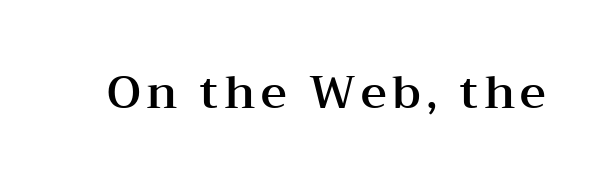
The image shows 45 px wide serif type, upright; set not underlined; medium stroke contrast and a medium x-height.
